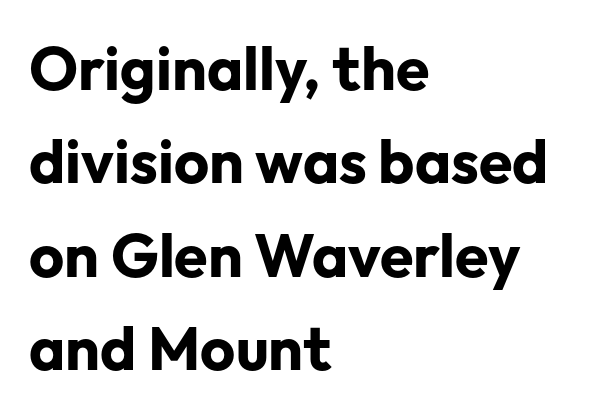
Q: Is the text bold? A: Yes.
Q: Is the text italic (slanted)? A: No, it is upright.
Q: Is the typeface a serif or a sans-serif typeface? A: Sans-serif.
Q: Is the text underlined? A: No.
Q: How is the paragraph aligned? A: Left-aligned.
Q: Is the spacing between letters normal or unusually wide? A: Normal.
Q: Is the spacing between lines tight, normal or loose? A: Normal.
Q: Width (condensed, normal, or wide)? A: Normal.
Q: Stroke contrast? A: Low.
Q: x-height? A: Medium.
Q: Monospaced? A: No.
